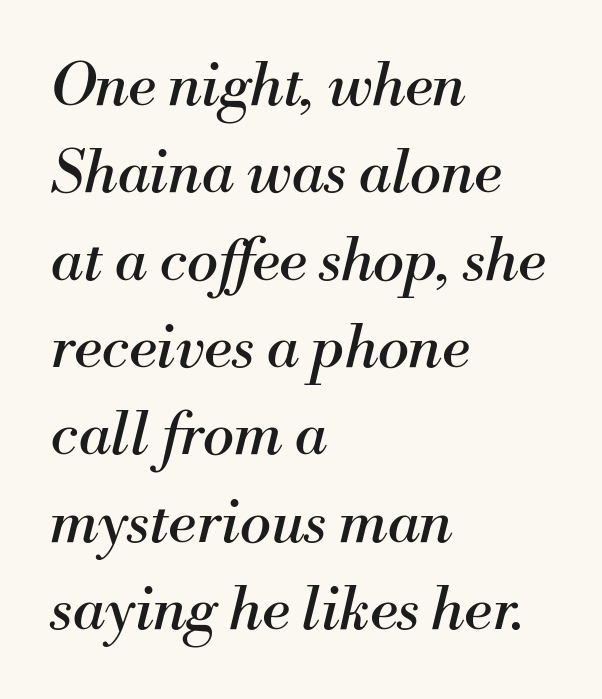
The image shows 59 px regular-weight serif type, italic (leaning right); set left-aligned, normal line spacing (1.48x), normal letter spacing, not underlined; medium stroke contrast and a small x-height.
